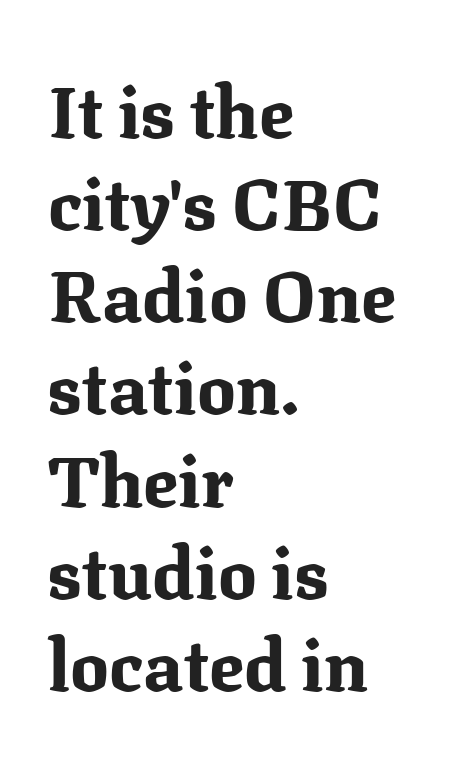
{"serif": "yes", "italic": "no", "bold": "yes", "weight": "bold", "width": "normal", "stroke_contrast": "medium", "x_height": "medium", "monospaced": "no", "underline": "no", "align": "left", "line_spacing": "normal", "line_spacing_ratio": 1.28, "letter_spacing": "normal", "letter_spacing_em": 0.0, "glyph_px": 72}
